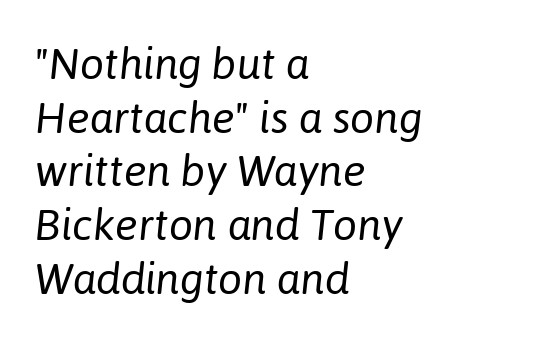
Q: Is the text bold? A: No.
Q: Is the text italic (slanted)? A: Yes, it leans right by about 6 degrees.
Q: Is the text underlined? A: No.
Q: How is the paragraph aligned? A: Left-aligned.
Q: Is the spacing between letters normal or unusually wide? A: Normal.
Q: Is the spacing between lines tight, normal or loose? A: Normal.
Q: Width (condensed, normal, or wide)? A: Normal.
Q: Stroke contrast? A: Low.
Q: x-height? A: Medium.
Q: Monospaced? A: No.
